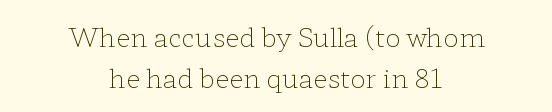
{"italic": "no", "bold": "no", "underline": "no", "align": "center", "line_spacing": "normal", "line_spacing_ratio": 1.56, "letter_spacing": "normal", "letter_spacing_em": 0.0, "glyph_px": 26}
